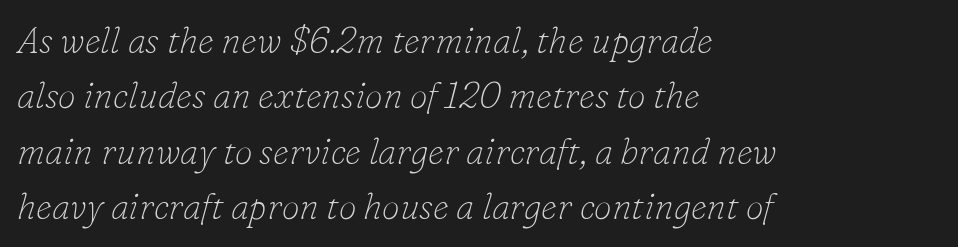
The designer went with a serif here, giving each stem small feet. Layout note: lines flush left. Successive baselines arrive at the customary interval. These glyphs show unthickened strokes, regular width or finer.
